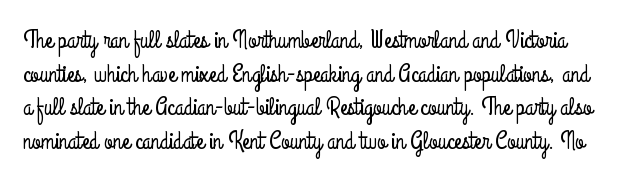
{"underline": "no", "line_spacing": "normal", "line_spacing_ratio": 1.35, "letter_spacing": "normal", "letter_spacing_em": 0.0, "glyph_px": 25}
